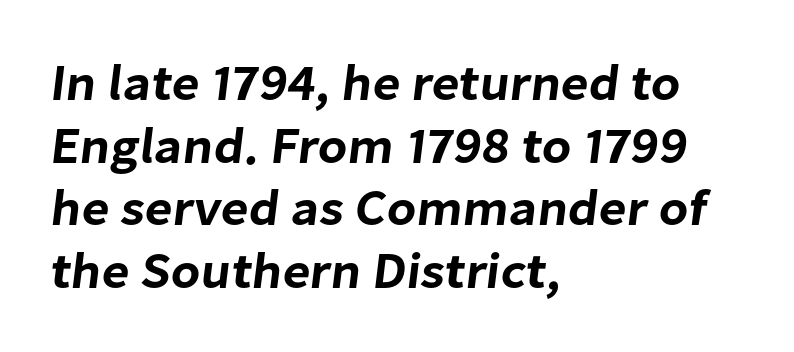
Q: Is the typeface a serif or a sans-serif typeface? A: Sans-serif.
Q: Is the text underlined? A: No.
Q: How is the paragraph aligned? A: Left-aligned.
Q: Is the spacing between letters normal or unusually wide? A: Normal.
Q: Width (condensed, normal, or wide)? A: Normal.
Q: Stroke contrast? A: Low.
Q: x-height? A: Medium.
Q: Monospaced? A: No.
